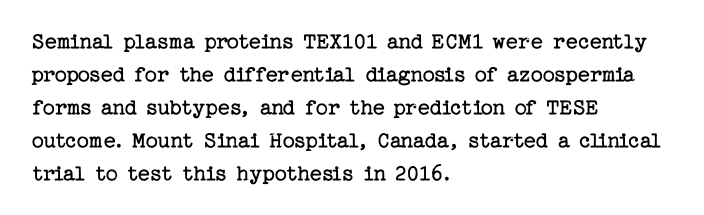
These lines stack with their left ends in a neat column. Letters rest on an invisible, unmarked baseline. The lines sit at an ordinary, default distance from one another. The type sits square on the baseline with zero lean. No letter is thick-stroked: the sample isn't bold. Default kerning and tracking; the words read as compact shapes.
